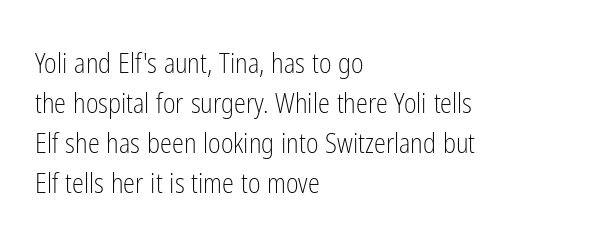
{"italic": "no", "bold": "no", "underline": "no", "align": "left", "line_spacing": "normal", "line_spacing_ratio": 1.48, "letter_spacing": "normal", "letter_spacing_em": 0.0, "glyph_px": 27}
